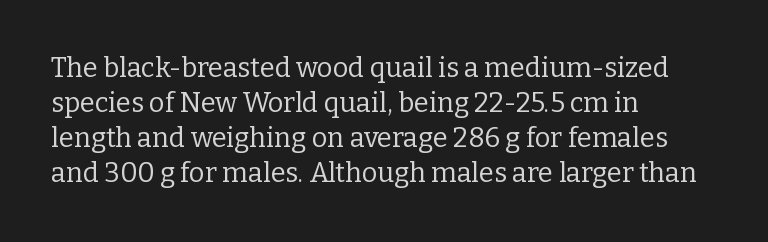
{"italic": "no", "bold": "no", "underline": "no", "align": "left", "line_spacing": "normal", "line_spacing_ratio": 1.3, "letter_spacing": "normal", "letter_spacing_em": 0.0, "glyph_px": 27}
